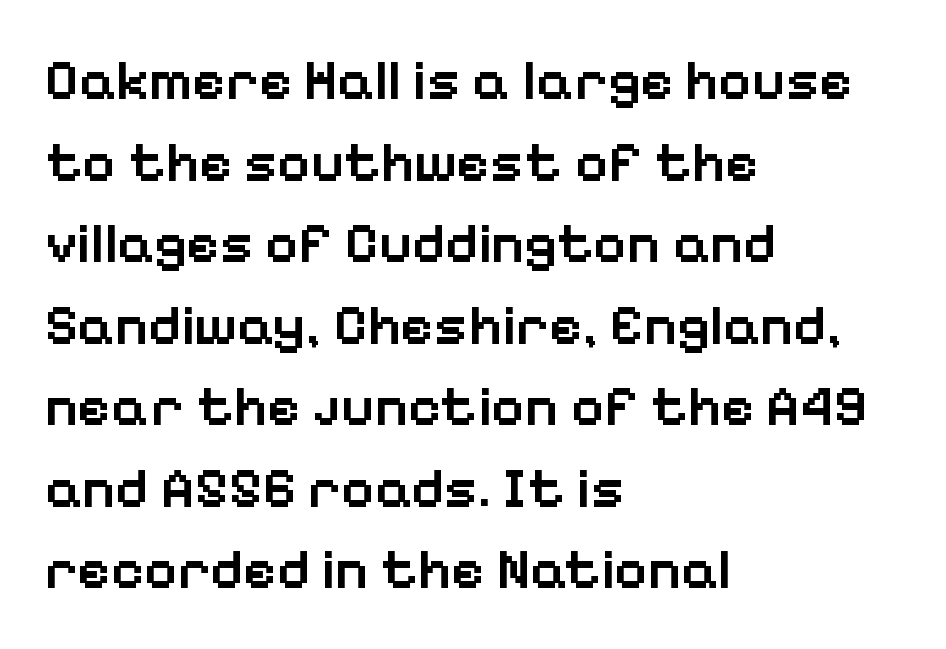
{"serif": "no", "italic": "no", "bold": "semi", "weight": "semibold", "width": "normal", "stroke_contrast": "low", "x_height": "medium", "monospaced": "no", "underline": "no", "align": "left", "line_spacing": "normal", "line_spacing_ratio": 1.43, "letter_spacing": "normal", "letter_spacing_em": 0.0, "glyph_px": 57}
